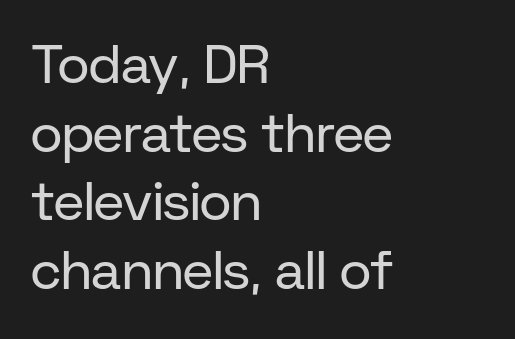
The image shows 54 px regular-weight sans-serif type, upright; set left-aligned, normal line spacing (1.27x), normal letter spacing, not underlined; low stroke contrast and a medium x-height.
